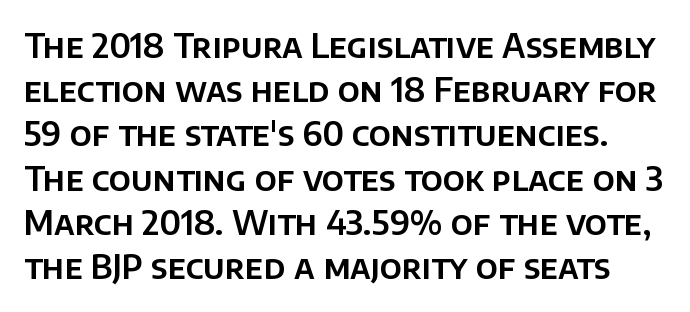
The image shows 33 px sans-serif type, upright; set normal line spacing (1.34x), normal letter spacing, not underlined; low stroke contrast and a large x-height.
